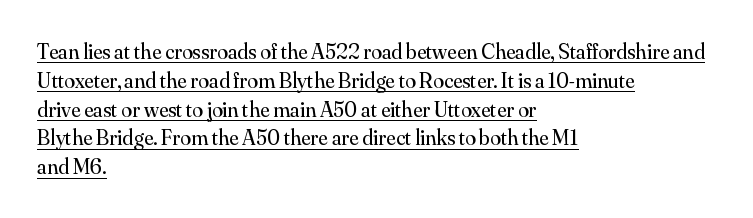
The horizontal fit of the characters is conventional and even. Heft: none added — not bold. Does a line run under the words? Yes, clearly. Honestly, the row spacing looks completely unremarkable. These lines were composed using upright roman letters. Horizontally, the lines are justified to the leading edge only.
